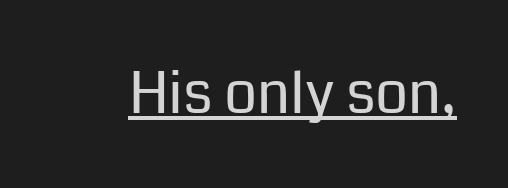
You can tell from the bare stems that sans-serif type was used. The cut favours lightness, reaching ordinary text weight at its darkest. Think of a printed novel: that variable character pitch is what you see here. Students, observe the line beneath the letters — that is underlining. Vertical strokes here are truly vertical. Default kerning and tracking; the words read as compact shapes.
